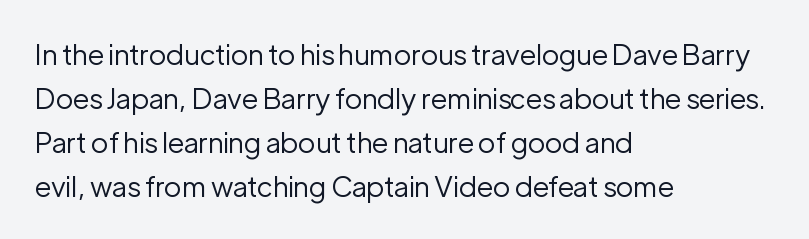
Q: Is the text bold? A: No.
Q: Is the text italic (slanted)? A: No, it is upright.
Q: Is the typeface a serif or a sans-serif typeface? A: Sans-serif.
Q: Is the text underlined? A: No.
Q: How is the paragraph aligned? A: Left-aligned.
Q: Is the spacing between letters normal or unusually wide? A: Normal.
Q: Is the spacing between lines tight, normal or loose? A: Normal.
Q: Width (condensed, normal, or wide)? A: Normal.
Q: Stroke contrast? A: Low.
Q: x-height? A: Medium.
Q: Monospaced? A: No.
